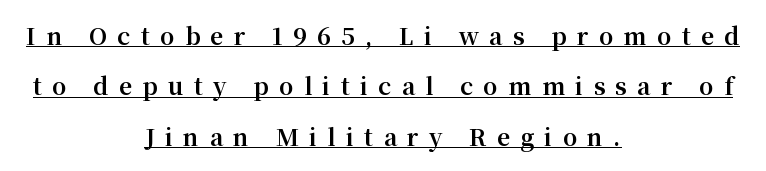
The image shows 23 px bold type, upright; set centered, loose line spacing (2.19x), unusually wide letter spacing (+0.45 em), underlined.
